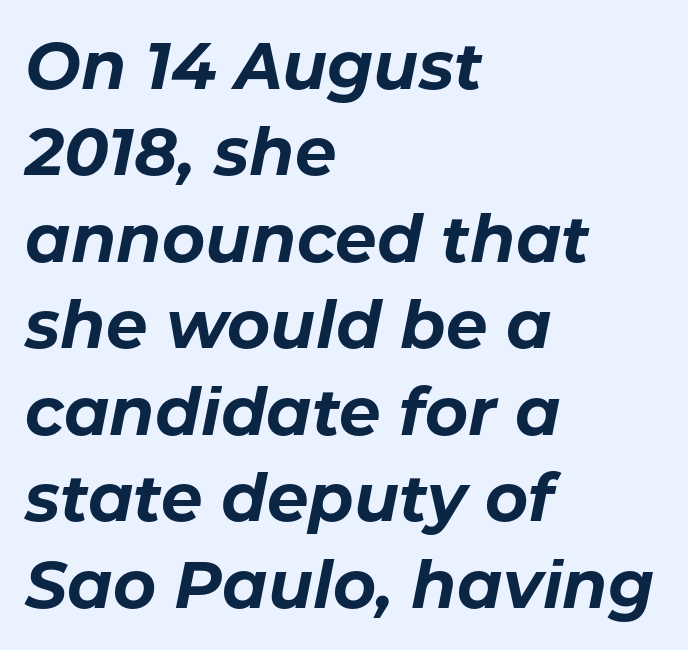
Q: Is the text bold? A: Yes.
Q: Is the text italic (slanted)? A: Yes, it leans right by about 11 degrees.
Q: Is the text underlined? A: No.
Q: How is the paragraph aligned? A: Left-aligned.
Q: Is the spacing between letters normal or unusually wide? A: Normal.
Q: Is the spacing between lines tight, normal or loose? A: Normal.
Q: Width (condensed, normal, or wide)? A: Normal.
Q: Stroke contrast? A: Low.
Q: x-height? A: Medium.
Q: Monospaced? A: No.
